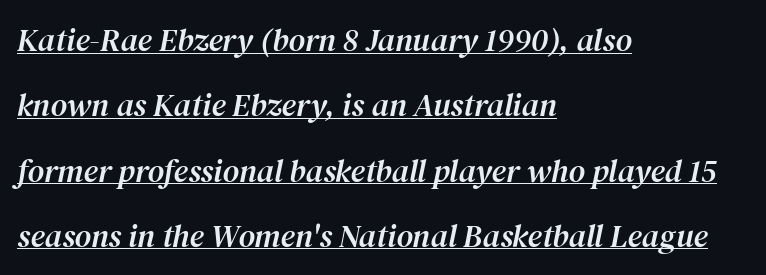
{"serif": "yes", "italic": "yes", "lean": "right", "slant_degrees": 12, "width": "normal", "stroke_contrast": "medium", "x_height": "medium", "monospaced": "no", "underline": "yes", "align": "left", "line_spacing": "loose", "line_spacing_ratio": 2.04, "letter_spacing": "normal", "letter_spacing_em": 0.0, "glyph_px": 32}
